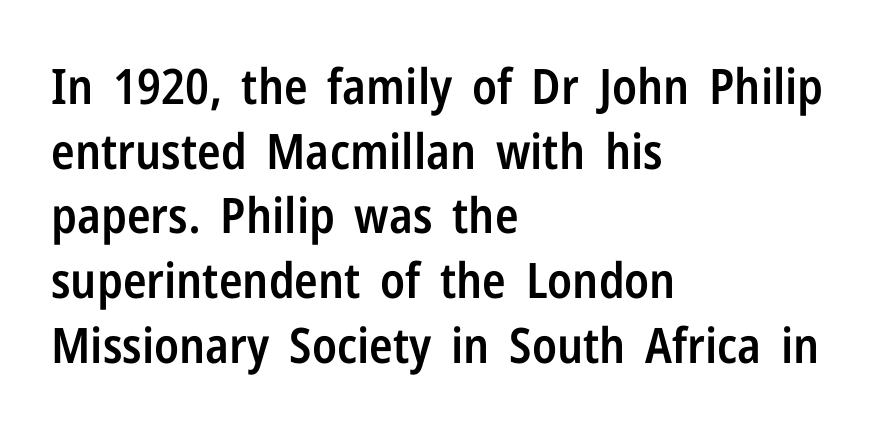
The image shows 49 px semibold, condensed sans-serif type, upright; set left-aligned, normal line spacing (1.32x), normal letter spacing, not underlined; low stroke contrast and a medium x-height.
